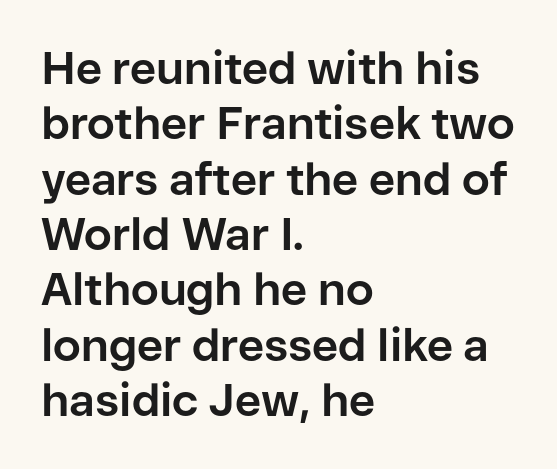
The image shows 45 px bold sans-serif type, upright; set left-aligned, line spacing 1.23x, normal letter spacing, not underlined; low stroke contrast and a medium x-height.
